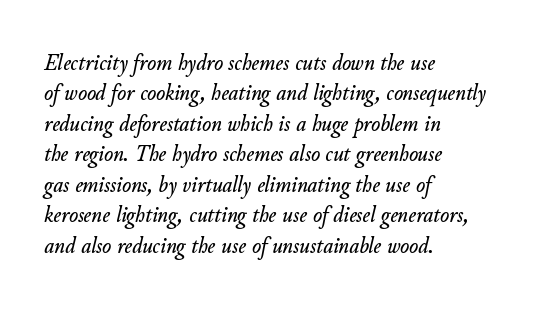
Q: Is the text italic (slanted)? A: Yes, it leans right by about 11 degrees.
Q: Is the text underlined? A: No.
Q: How is the paragraph aligned? A: Left-aligned.
Q: Is the spacing between letters normal or unusually wide? A: Normal.
Q: Is the spacing between lines tight, normal or loose? A: Normal.
